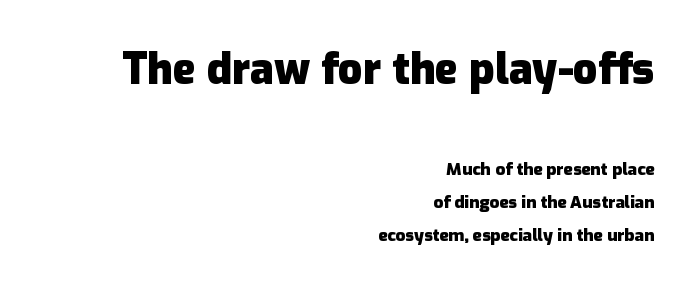
{"serif": "no", "italic": "no", "bold": "yes", "weight": "heavy", "width": "normal", "stroke_contrast": "low", "x_height": "medium", "monospaced": "no", "underline": "no", "align": "right", "line_spacing": "loose", "line_spacing_ratio": 1.93, "letter_spacing": "normal", "letter_spacing_em": 0.0, "larger_block": "first", "size_ratio": 2.53, "glyph_px": 43}
